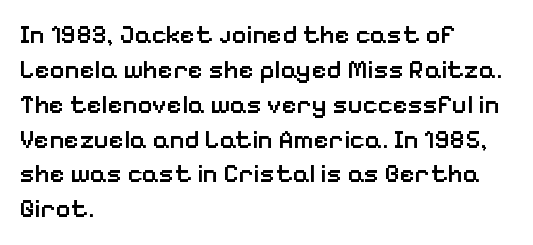
Q: Is the text bold? A: Semi-bold.
Q: Is the text italic (slanted)? A: No, it is upright.
Q: Is the text underlined? A: No.
Q: How is the paragraph aligned? A: Left-aligned.
Q: Is the spacing between letters normal or unusually wide? A: Normal.
Q: Is the spacing between lines tight, normal or loose? A: Normal.
